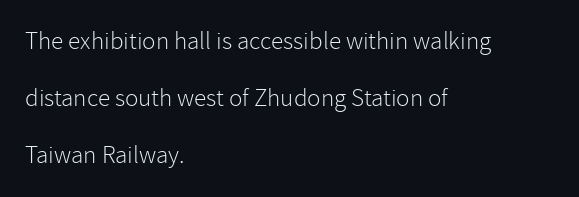
Q: Is the text bold? A: No.
Q: Is the text italic (slanted)? A: No, it is upright.
Q: Is the text underlined? A: No.
Q: How is the paragraph aligned? A: Left-aligned.
Q: Is the spacing between letters normal or unusually wide? A: Normal.
Q: Is the spacing between lines tight, normal or loose? A: Loose.
